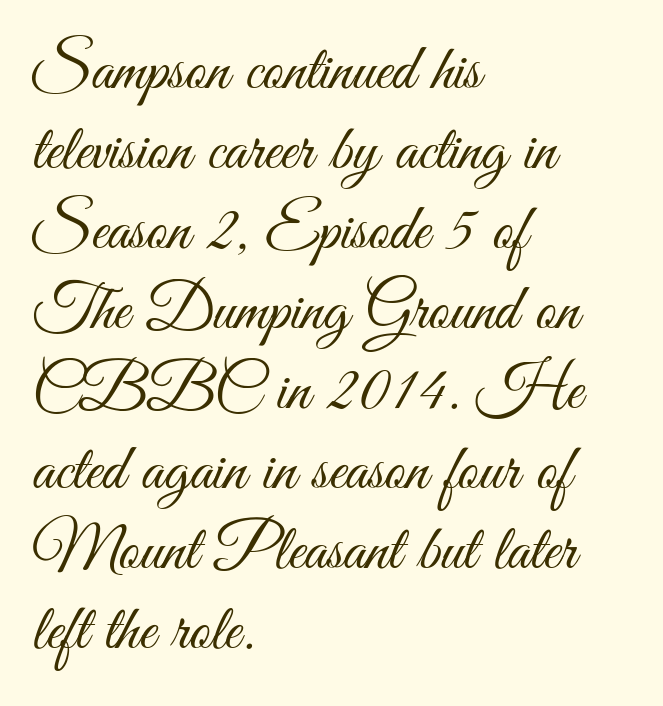
Q: Is the text bold? A: No.
Q: Is the text italic (slanted)? A: Yes.
Q: Is the typeface a serif or a sans-serif typeface? A: Sans-serif.
Q: Is the text underlined? A: No.
Q: How is the paragraph aligned? A: Left-aligned.
Q: Is the spacing between letters normal or unusually wide? A: Normal.
Q: Width (condensed, normal, or wide)? A: Condensed.
Q: Stroke contrast? A: Medium.
Q: x-height? A: Small.
Q: Monospaced? A: No.
